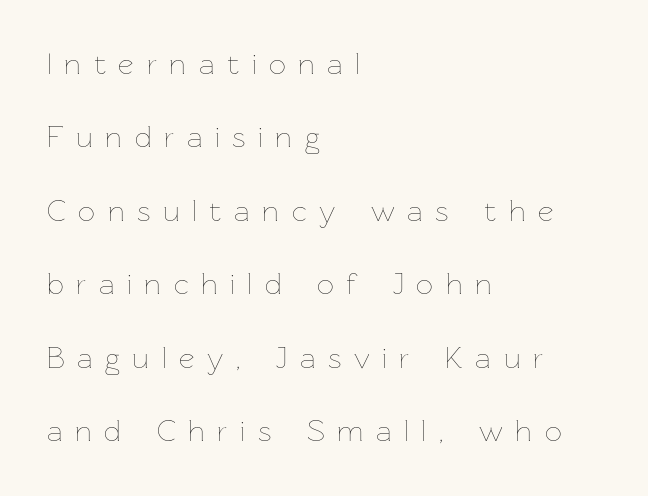
The image shows 30 px thin type, upright; set left-aligned, loose line spacing (2.45x), unusually wide letter spacing (+0.42 em), not underlined; low stroke contrast and a medium x-height.
